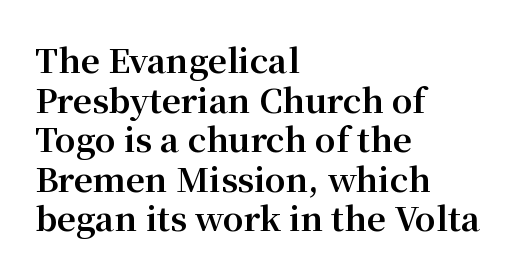
{"serif": "yes", "italic": "no", "bold": "yes", "weight": "bold", "width": "normal", "stroke_contrast": "medium", "x_height": "medium", "monospaced": "no", "underline": "no", "align": "left", "line_spacing_ratio": 1.2, "letter_spacing": "normal", "letter_spacing_em": 0.0, "glyph_px": 33}
